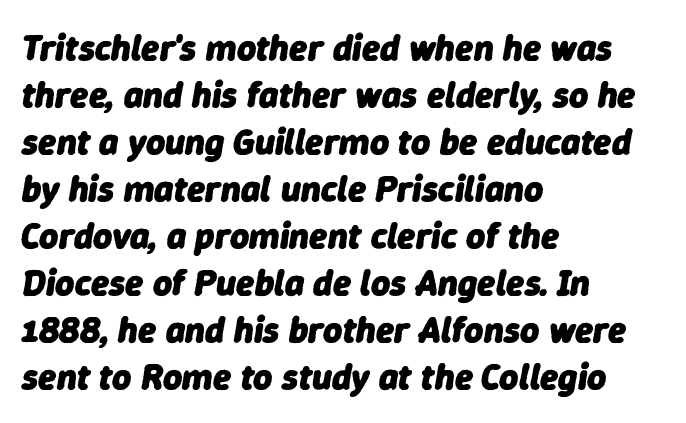
The image shows 37 px heavy type, italic (leaning right); set left-aligned, normal line spacing (1.27x), normal letter spacing, not underlined; low stroke contrast and a medium x-height.
